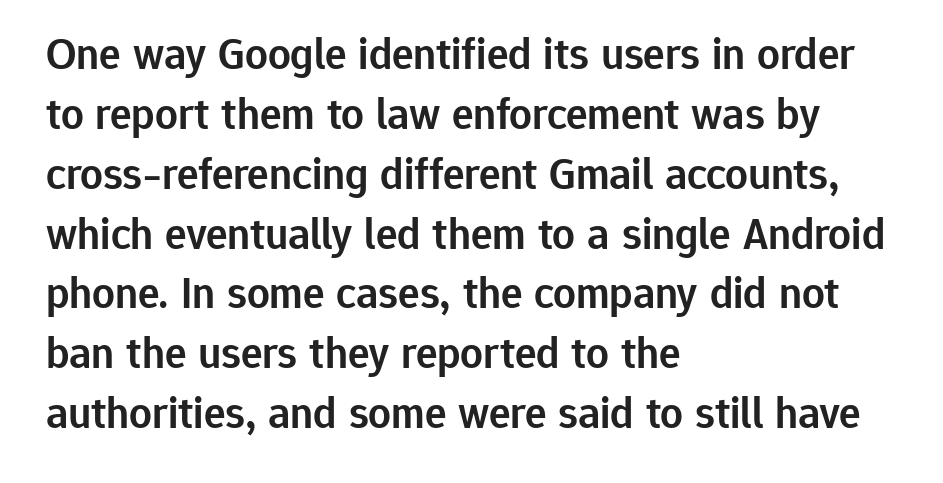
Firm but not heavy-handed strokes: this text is semibold. Left-aligned paragraph, ragged on the right. Rule under the text: the space is simply empty. Vertical spacing — default. What kind of face is this? One without serifs — a sans.
